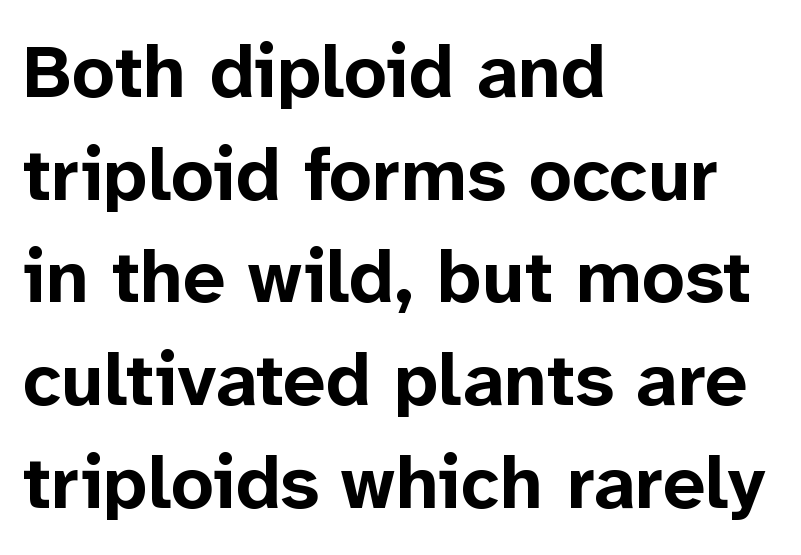
{"serif": "no", "italic": "no", "bold": "yes", "weight": "bold", "width": "normal", "stroke_contrast": "low", "x_height": "medium", "monospaced": "no", "underline": "no", "align": "left", "line_spacing": "normal", "line_spacing_ratio": 1.37, "letter_spacing": "normal", "letter_spacing_em": 0.0, "glyph_px": 75}
